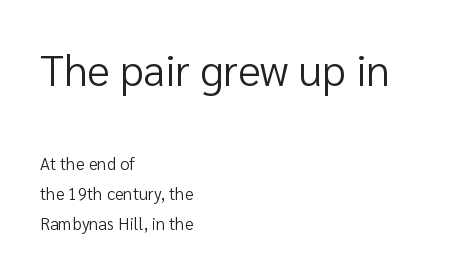
The horizontal fit of the characters is conventional and even. Stems here are at most as thick as an everyday book face. You can tell from the bare stems that sans-serif type was used. The upper block of text is set noticeably larger than the block beneath it.
